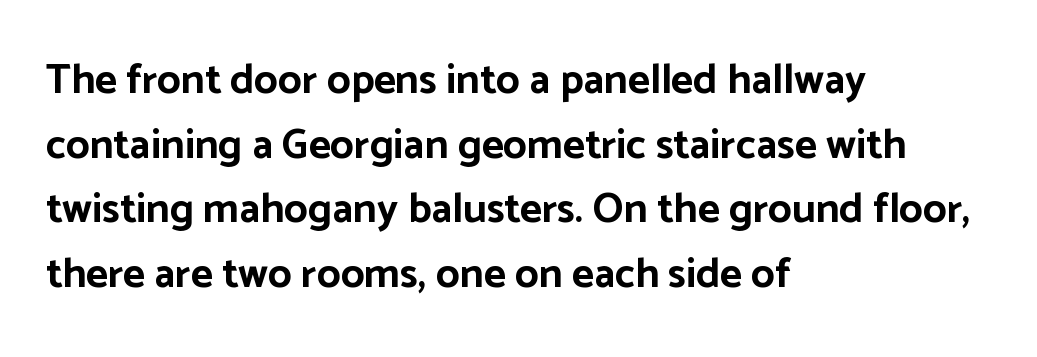
{"serif": "no", "italic": "no", "bold": "yes", "weight": "bold", "width": "normal", "stroke_contrast": "low", "x_height": "medium", "monospaced": "no", "underline": "no", "align": "left", "line_spacing": "normal", "line_spacing_ratio": 1.54, "letter_spacing": "normal", "letter_spacing_em": 0.0, "glyph_px": 42}
